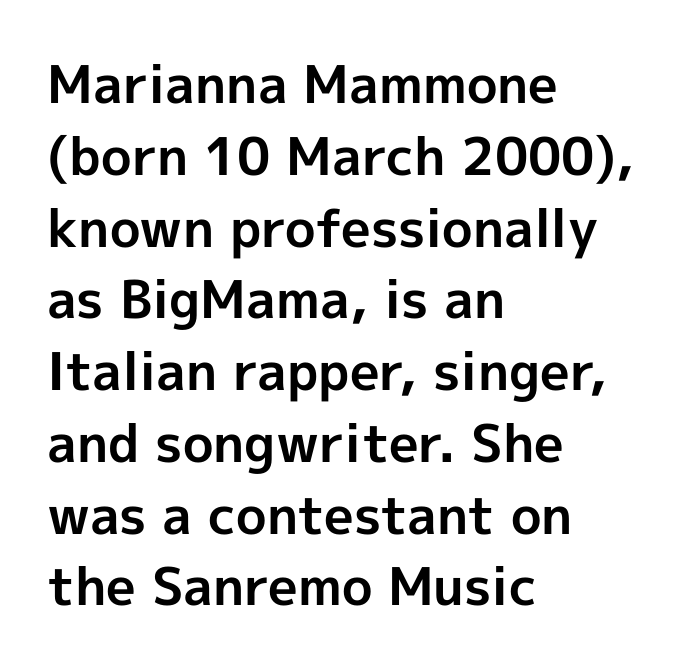
Q: Is the text bold? A: Yes.
Q: Is the text italic (slanted)? A: No, it is upright.
Q: Is the typeface a serif or a sans-serif typeface? A: Sans-serif.
Q: Is the text underlined? A: No.
Q: How is the paragraph aligned? A: Left-aligned.
Q: Is the spacing between letters normal or unusually wide? A: Normal.
Q: Is the spacing between lines tight, normal or loose? A: Normal.
Q: Width (condensed, normal, or wide)? A: Normal.
Q: x-height? A: Medium.
Q: Monospaced? A: No.
